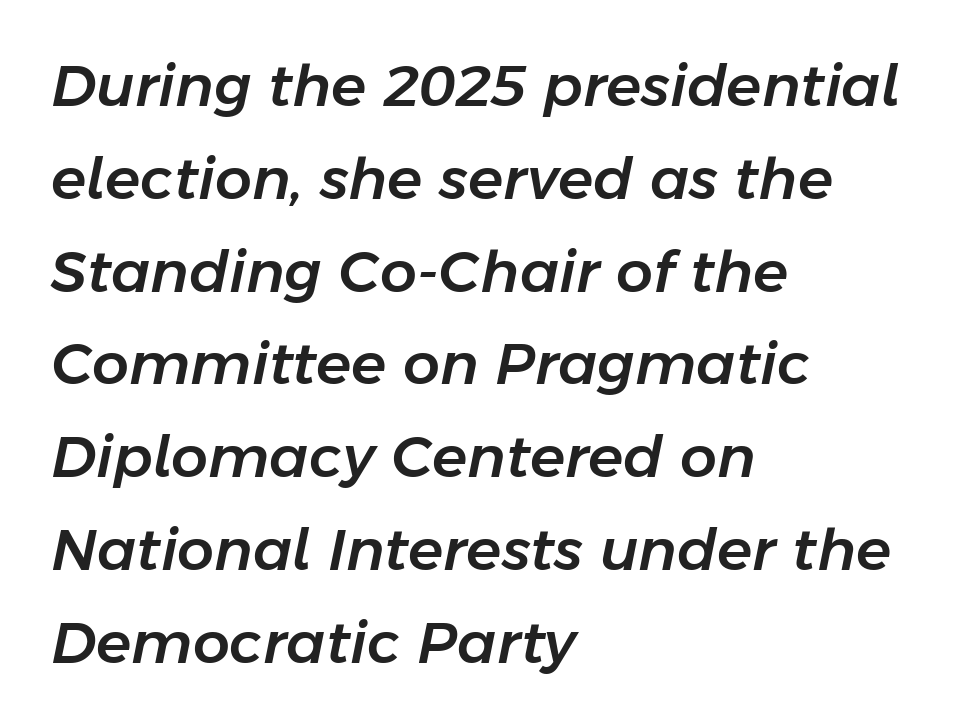
The image shows 58 px text type, italic (leaning right); set left-aligned, normal line spacing (1.6x), normal letter spacing, not underlined; low stroke contrast and a medium x-height.
